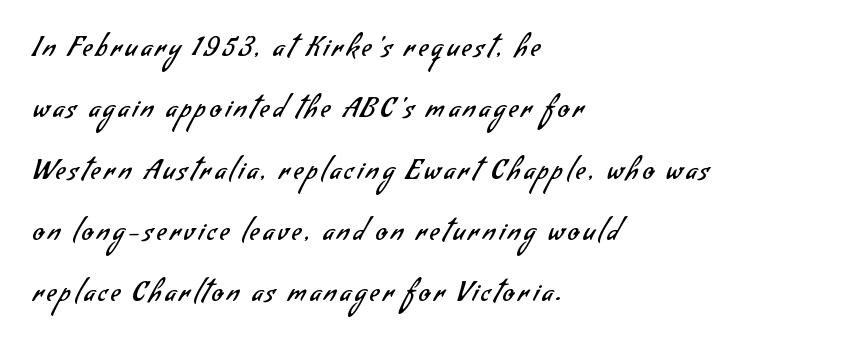
{"bold": "no", "underline": "no", "align": "left", "line_spacing": "loose", "line_spacing_ratio": 2.36, "glyph_px": 26}
